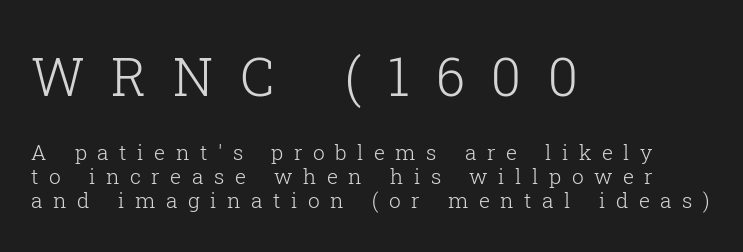
Leading: reduced. Every stem runs plumb, perpendicular to the baseline. Heft: none added — not bold. Here the designer chose a conventional face with non-uniform glyph widths.
